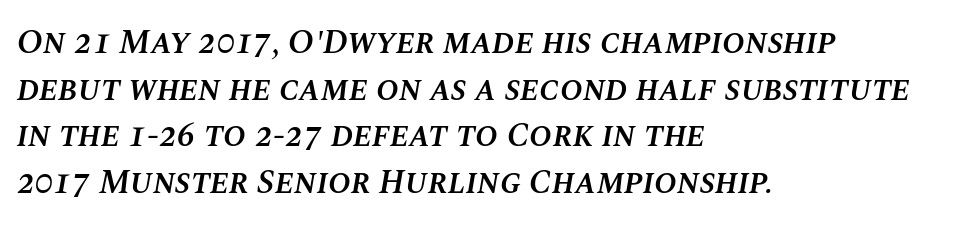
The image shows 34 px semibold type, italic (leaning right); set left-aligned, normal line spacing (1.37x), normal letter spacing, not underlined; medium stroke contrast and a large x-height.
